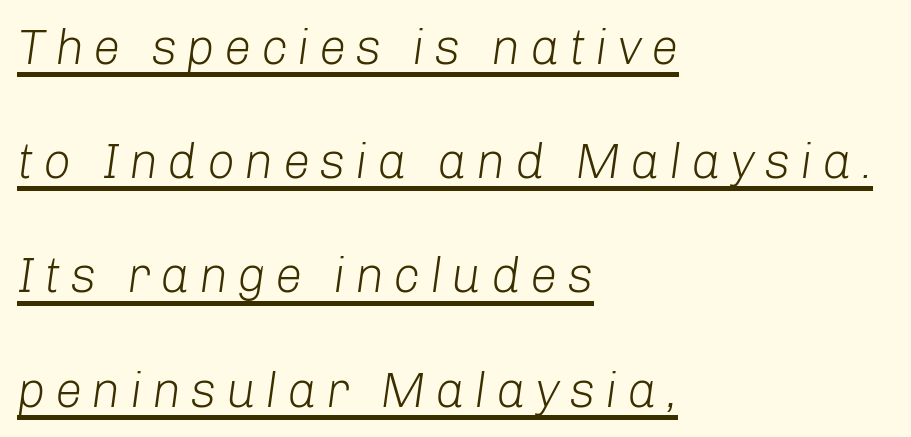
Compared with a centered layout, this one pins lines to the left instead. No letter is thick-stroked: the sample isn't bold. Decoration check: the copy is underlined. Baseline-to-baseline distance is far greater than the letter height. These lines are rendered in a variable-pitch font. Italic? Definitely — the glyphs are oblique.
